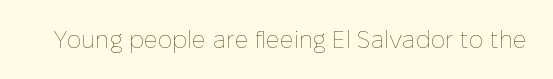
Q: Is the text bold? A: No.
Q: Is the text italic (slanted)? A: No, it is upright.
Q: Is the text underlined? A: No.
Q: Is the spacing between letters normal or unusually wide? A: Normal.
